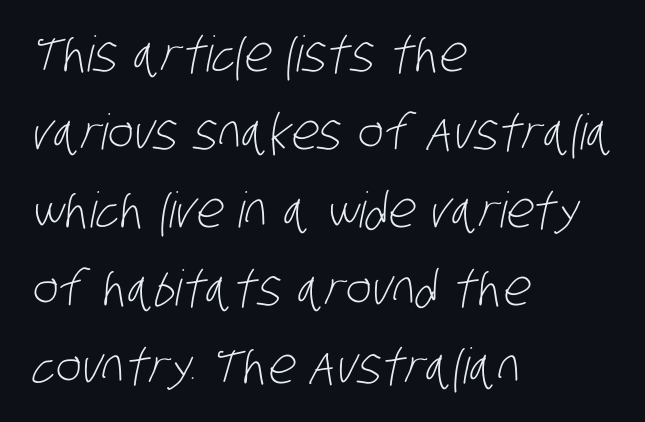
The image shows 49 px light, condensed sans-serif type; set left-aligned, normal line spacing (1.59x), normal letter spacing, not underlined; low stroke contrast and a large x-height.
